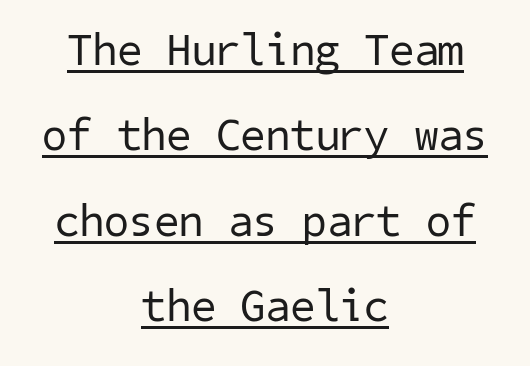
Q: Is the text bold? A: No.
Q: Is the typeface a serif or a sans-serif typeface? A: Sans-serif.
Q: Is the text underlined? A: Yes.
Q: How is the paragraph aligned? A: Centered.
Q: Is the spacing between letters normal or unusually wide? A: Normal.
Q: Is the spacing between lines tight, normal or loose? A: Loose.
Q: Width (condensed, normal, or wide)? A: Normal.
Q: Stroke contrast? A: Low.
Q: x-height? A: Medium.
